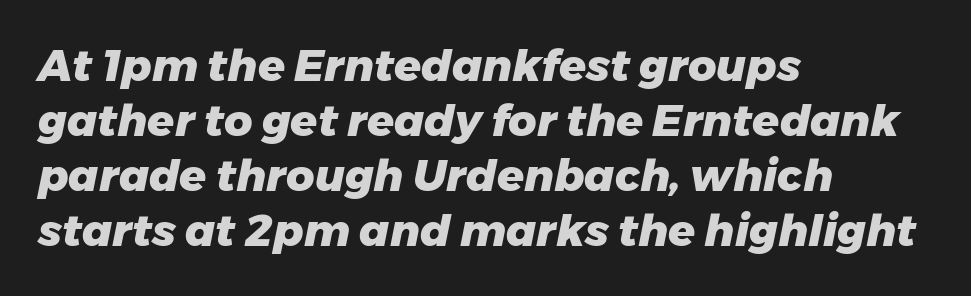
{"italic": "yes", "lean": "right", "slant_degrees": 11, "bold": "yes", "weight": "heavy", "width": "normal", "stroke_contrast": "low", "x_height": "medium", "monospaced": "no", "underline": "no", "align": "left", "line_spacing": "normal", "line_spacing_ratio": 1.25, "letter_spacing": "normal", "letter_spacing_em": 0.0, "glyph_px": 44}
